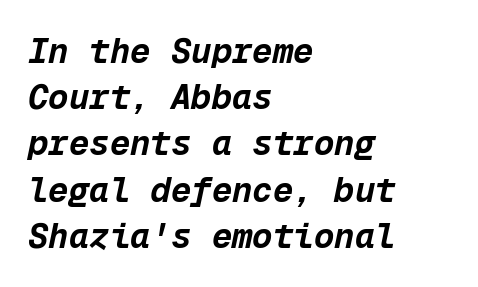
The image shows 34 px bold type, italic (leaning right), monospaced; set left-aligned, normal line spacing (1.36x), normal letter spacing, not underlined; low stroke contrast and a medium x-height.
